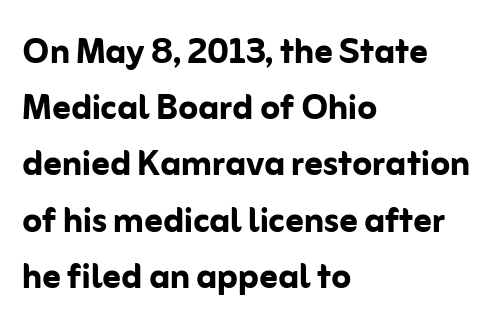
Q: Is the text bold? A: Yes.
Q: Is the text italic (slanted)? A: No, it is upright.
Q: Is the typeface a serif or a sans-serif typeface? A: Sans-serif.
Q: Is the text underlined? A: No.
Q: How is the paragraph aligned? A: Left-aligned.
Q: Is the spacing between letters normal or unusually wide? A: Normal.
Q: Is the spacing between lines tight, normal or loose? A: Normal.
Q: Width (condensed, normal, or wide)? A: Normal.
Q: Stroke contrast? A: Low.
Q: x-height? A: Medium.
Q: Monospaced? A: No.
